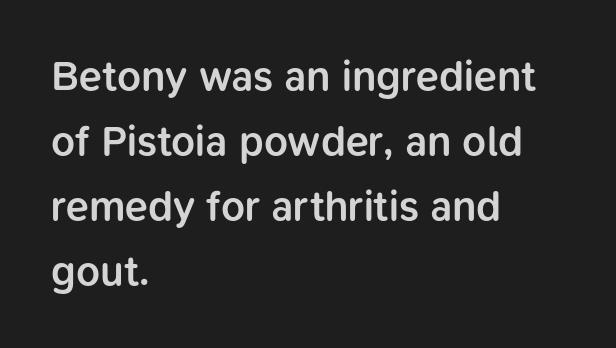
The image shows 42 px semibold sans-serif type, upright; set left-aligned, normal line spacing (1.55x), normal letter spacing, not underlined; low stroke contrast and a medium x-height.
